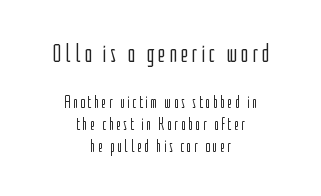
The image shows 26 px text type, upright; set centered, normal line spacing (1.28x), not underlined; the first (top) block is 1.53x larger.
